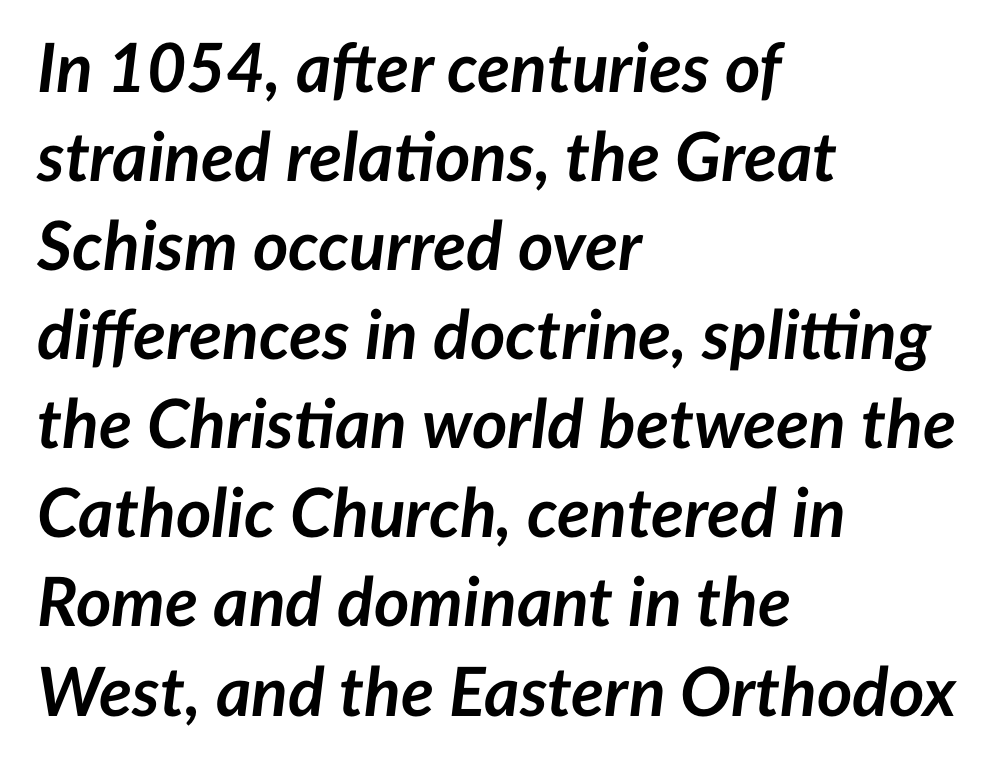
Q: Is the text bold? A: Yes.
Q: Is the text italic (slanted)? A: Yes, it leans right by about 7 degrees.
Q: Is the text underlined? A: No.
Q: How is the paragraph aligned? A: Left-aligned.
Q: Is the spacing between letters normal or unusually wide? A: Normal.
Q: Is the spacing between lines tight, normal or loose? A: Normal.
Q: Width (condensed, normal, or wide)? A: Normal.
Q: Stroke contrast? A: Low.
Q: x-height? A: Medium.
Q: Monospaced? A: No.
